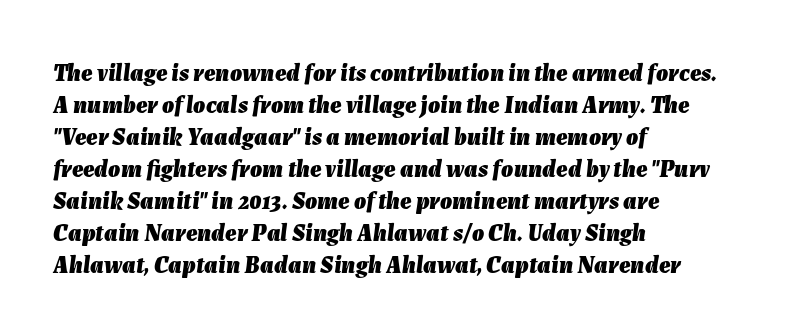
The specimen omits any rule beneath the text block's lines. Letter spacing: default. Leading matches the norm, producing a regular column. One-word summary of the alignment: left. A full-strength bold gives these letters their thick strokes. Is the type slanted? Yes — the strokes lean at a clear angle.
